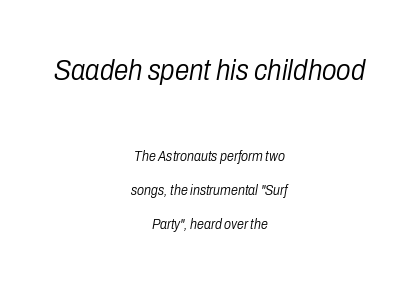
A student would call this center alignment; a typographer would say set centered. Whoever set this made the first block the dominant, larger element. Quick note: underline off. Does extra space separate the letters? No, they use regular spacing. Weight: in the light-to-regular range. The glyphs look as if they've been sheared to an angle.
